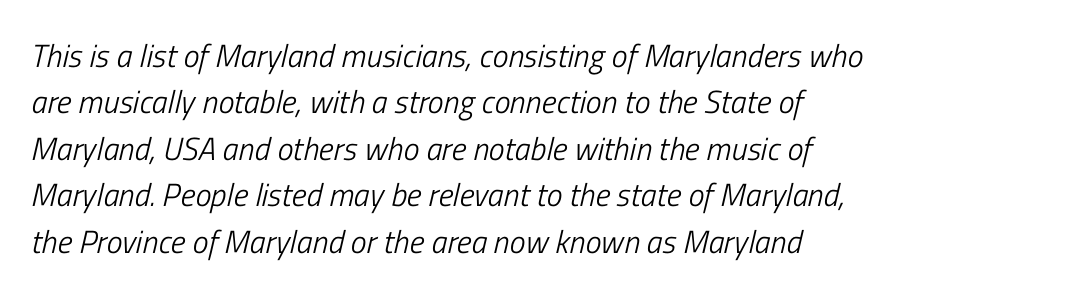
Q: Is the text bold? A: No.
Q: Is the text italic (slanted)? A: Yes, it leans right by about 13 degrees.
Q: Is the text underlined? A: No.
Q: How is the paragraph aligned? A: Left-aligned.
Q: Is the spacing between letters normal or unusually wide? A: Normal.
Q: Is the spacing between lines tight, normal or loose? A: Normal.
Q: Width (condensed, normal, or wide)? A: Condensed.
Q: Stroke contrast? A: Low.
Q: x-height? A: Medium.
Q: Monospaced? A: No.
